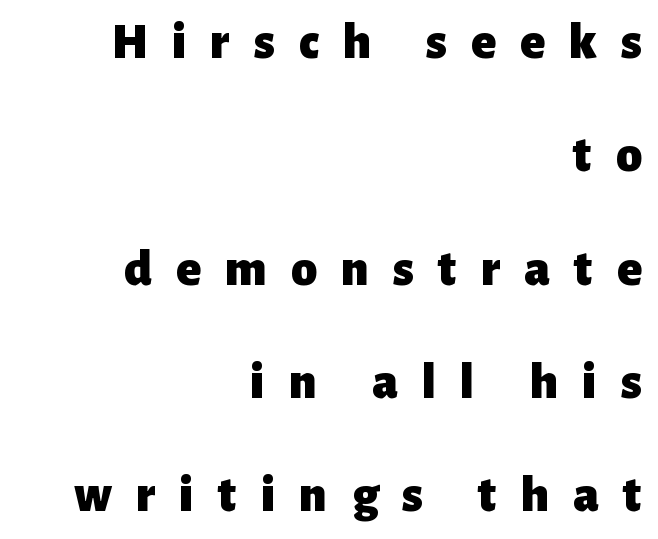
Q: Is the text bold? A: Yes.
Q: Is the text italic (slanted)? A: No, it is upright.
Q: Is the typeface a serif or a sans-serif typeface? A: Sans-serif.
Q: Is the text underlined? A: No.
Q: How is the paragraph aligned? A: Right-aligned.
Q: Is the spacing between letters normal or unusually wide? A: Unusually wide.
Q: Is the spacing between lines tight, normal or loose? A: Loose.
Q: Width (condensed, normal, or wide)? A: Normal.
Q: Stroke contrast? A: Low.
Q: x-height? A: Medium.
Q: Monospaced? A: No.
